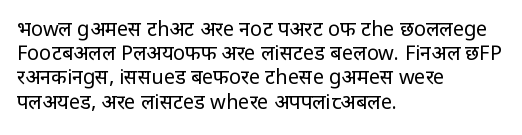
Q: Is the text bold? A: No.
Q: Is the text italic (slanted)? A: No, it is upright.
Q: Is the text underlined? A: No.
Q: How is the paragraph aligned? A: Left-aligned.
Q: Is the spacing between letters normal or unusually wide? A: Normal.
